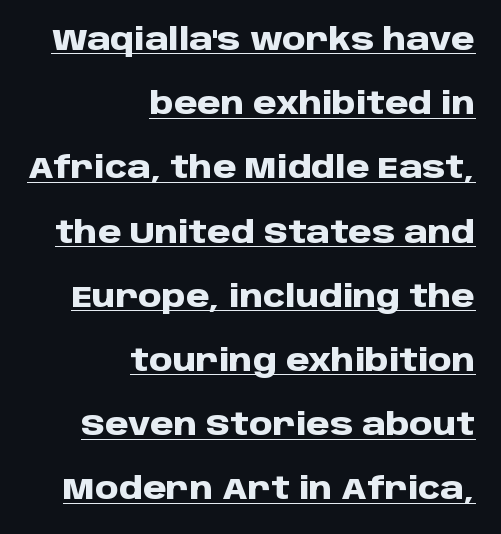
{"serif": "no", "italic": "no", "bold": "yes", "weight": "heavy", "width": "normal", "stroke_contrast": "low", "x_height": "large", "monospaced": "no", "underline": "yes", "align": "right", "line_spacing": "loose", "line_spacing_ratio": 2.14, "letter_spacing": "normal", "letter_spacing_em": 0.0, "glyph_px": 30}
